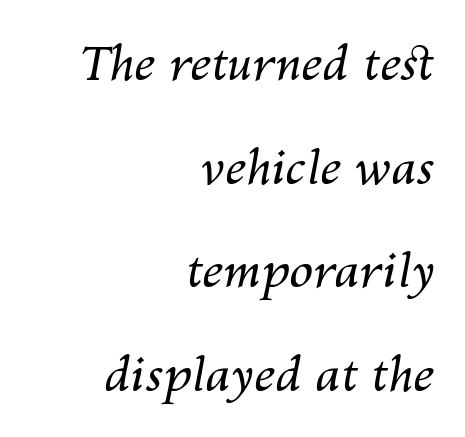
Q: Is the text bold? A: No.
Q: Is the text italic (slanted)? A: Yes, it leans right by about 10 degrees.
Q: Is the text underlined? A: No.
Q: How is the paragraph aligned? A: Right-aligned.
Q: Is the spacing between letters normal or unusually wide? A: Normal.
Q: Is the spacing between lines tight, normal or loose? A: Loose.
Q: Width (condensed, normal, or wide)? A: Normal.
Q: Stroke contrast? A: Medium.
Q: x-height? A: Medium.
Q: Monospaced? A: No.
